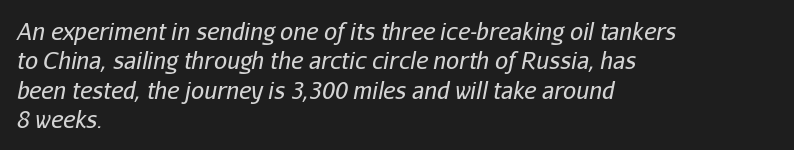
The rendering applies a slant to the glyphs. In CSS terms this would be text-align: left. The passage shown is not underscored anywhere. A quiet, ordinary-to-light weight characterises the typeface. Between one letter and the next there's only the usual sliver of space.
